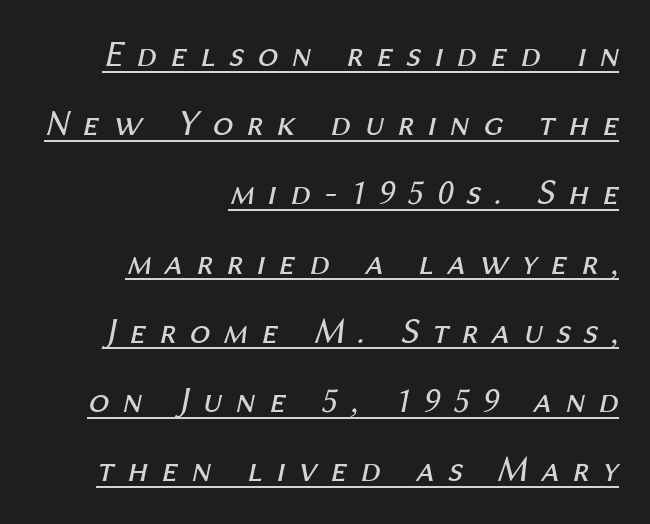
Words appear elongated and porous because spacing is wide. This sample has the flowing, uneven cadence of proportional lettering. Leftover space on each line is placed entirely before the opening word. In designer terms, the underline attribute is active on this setting. Letters have the restrained weight of plain body copy at most. The text carries the slant typical of an italic or oblique font.
